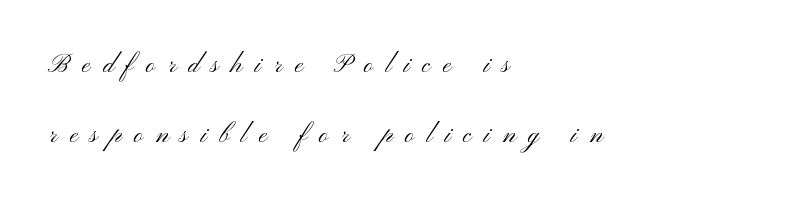
{"serif": "no", "bold": "no", "weight": "light", "width": "wide", "stroke_contrast": "medium", "x_height": "small", "monospaced": "no", "underline": "no", "align": "left", "line_spacing": "loose", "line_spacing_ratio": 2.2, "letter_spacing": "wide", "letter_spacing_em": 0.39, "glyph_px": 32}
